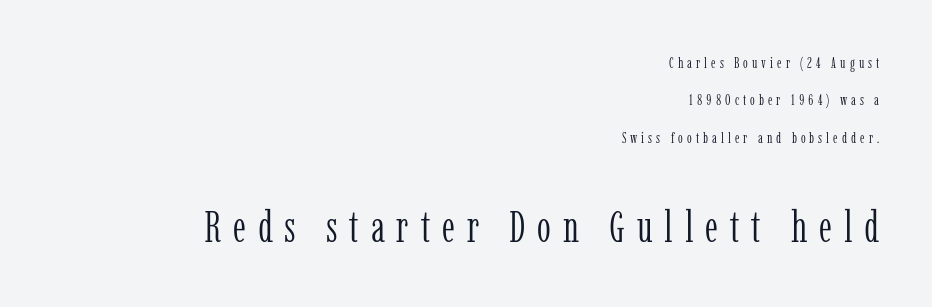
Q: Is the text bold? A: No.
Q: Is the text italic (slanted)? A: No, it is upright.
Q: Is the typeface a serif or a sans-serif typeface? A: Serif.
Q: Is the text underlined? A: No.
Q: How is the paragraph aligned? A: Right-aligned.
Q: Is the spacing between letters normal or unusually wide? A: Unusually wide.
Q: Is the spacing between lines tight, normal or loose? A: Loose.
Q: Which block of text is set in a larger size, the first (top) or the second (bottom)? A: The second (bottom) one.
Q: Width (condensed, normal, or wide)? A: Condensed.
Q: Stroke contrast? A: Low.
Q: x-height? A: Medium.
Q: Monospaced? A: No.
